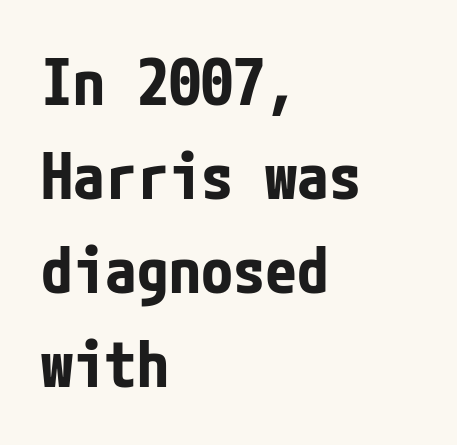
{"serif": "no", "italic": "no", "bold": "yes", "weight": "bold", "width": "condensed", "stroke_contrast": "low", "x_height": "medium", "underline": "no", "align": "left", "line_spacing": "normal", "line_spacing_ratio": 1.47, "letter_spacing": "normal", "letter_spacing_em": 0.0, "glyph_px": 64}
